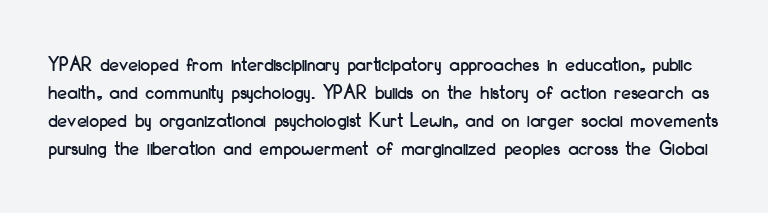
The image shows 22 px text type, upright; set normal line spacing (1.27x), normal letter spacing, not underlined.
